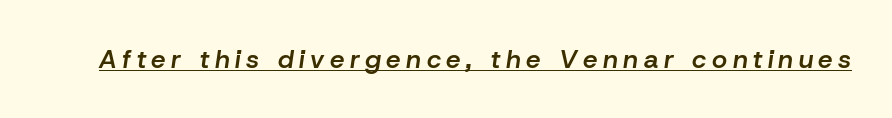
Stroke thickness is moderately raised; the sample reads as semibold. The letterforms stand isolated, each surrounded by extra space. Slanted lettering throughout. Caption: lettering with a line underneath.
